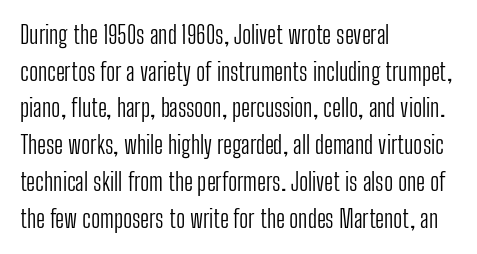
Standard letterfit; no display-style spreading of the glyphs. No chunkiness to these letters — they're not bold. This is roman type, the default non-slanted kind. Does the copy run flush right? No — it runs flush left.
